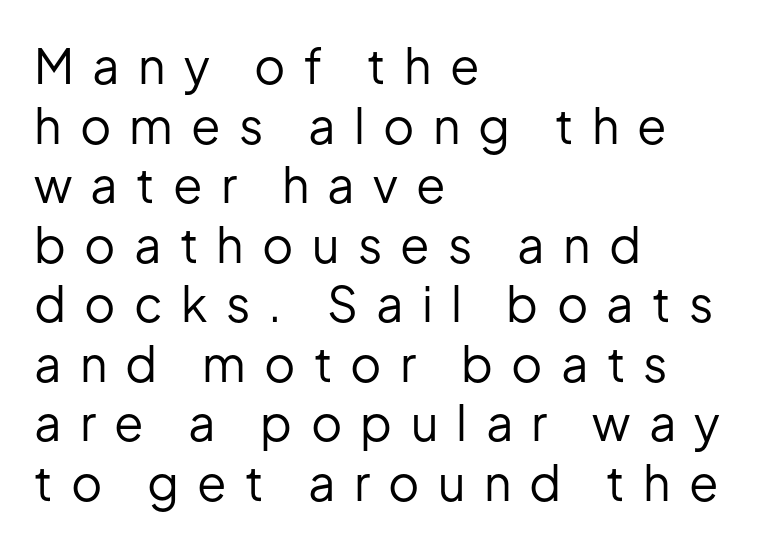
The specimen omits any rule beneath the text block's lines. Nope, not italic — everything's standing straight. The rendering uses natural spacing where letterforms have individual widths. This rendering employs a face without finishing strokes, i.e., a sans-serif. Words appear elongated and porous because spacing is wide. Heaviness? Minimal to ordinary, like unemphasized prose.
